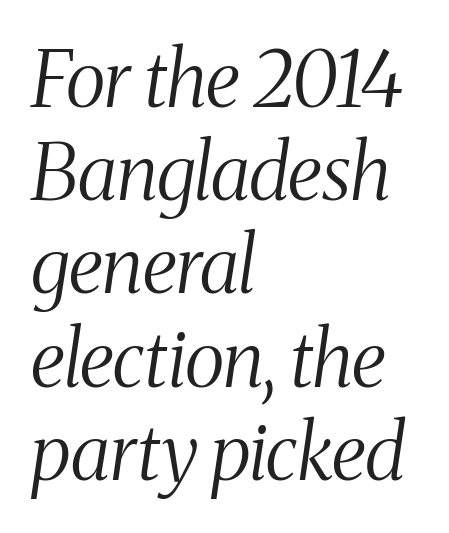
The image shows 77 px light, condensed serif type, italic (leaning right); set left-aligned, line spacing 1.21x, normal letter spacing, not underlined; medium stroke contrast and a medium x-height.
